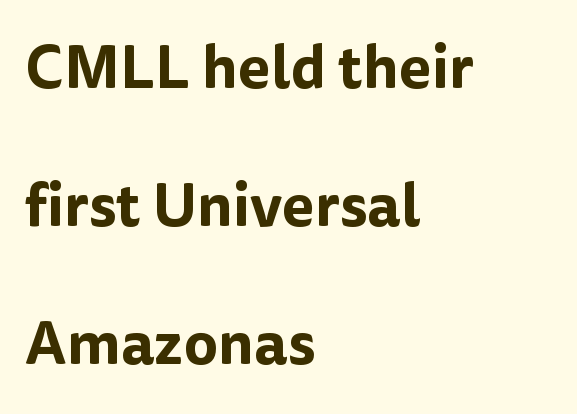
A classic flush-left, rag-right setting is used for this passage. Just letters on the line, the space beneath them empty. The letters advance in unequal steps, a hallmark of proportional type. Upright lettering throughout. Serifs: no, the terminals of the letterforms are clean.
